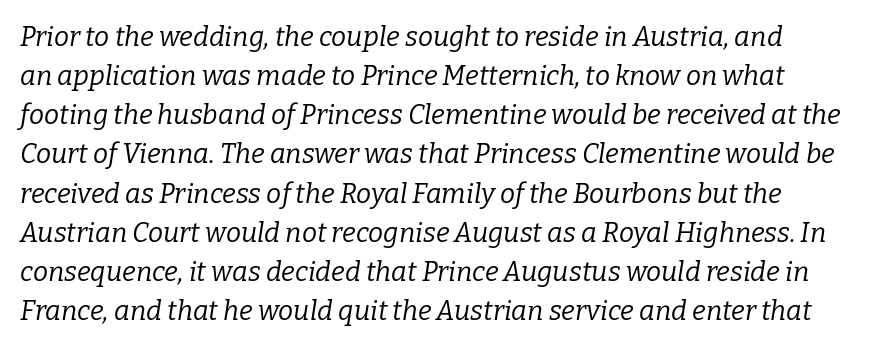
Rows of type keep a routine distance in the vertical direction. Looking at the ascenders, they clearly lean. Tracking value appears to be zero — textbook default spacing. The weight tops out at a normal text grade. Check under the words: just untouched page.
